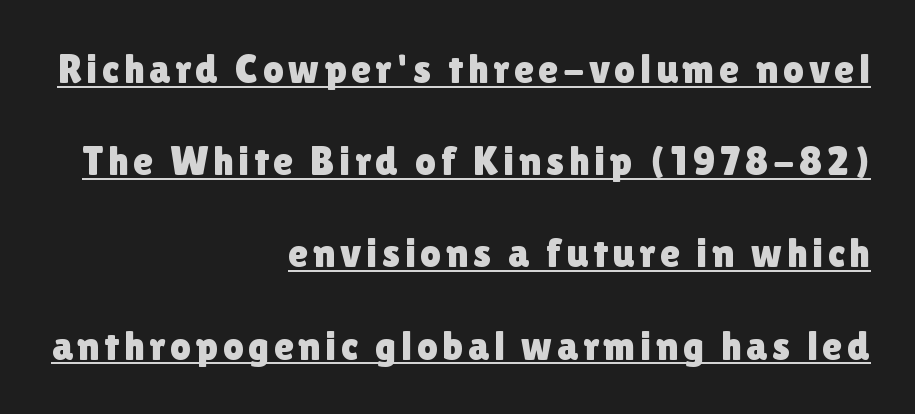
The image shows 41 px sans-serif type, upright; set right-aligned, loose line spacing (2.25x), underlined; low stroke contrast and a medium x-height.
